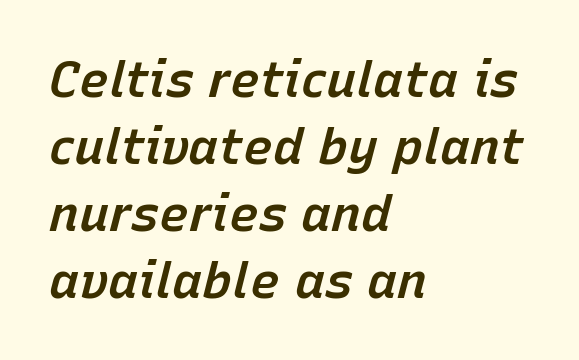
This rendering leaves character spacing at its baseline value. The passage shown is typed in a proportional face where columns would drift. Regarding leading, the lines here are spaced in the standard way. Does the weight exceed regular? Yes, but only to semibold.
